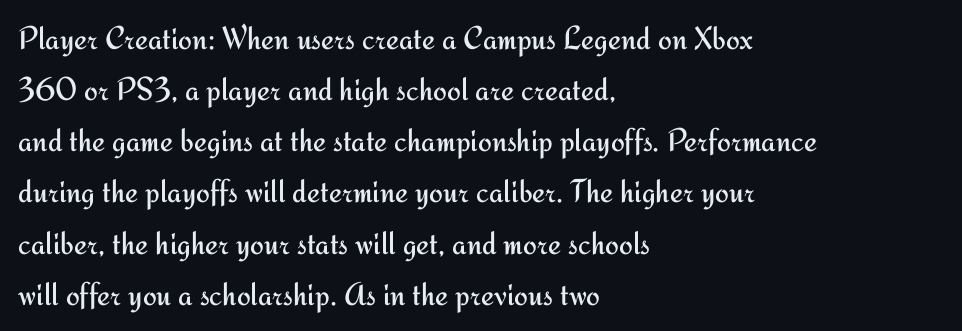
{"serif": "no", "italic": "no", "bold": "no", "weight": "regular", "width": "normal", "stroke_contrast": "medium", "x_height": "small", "monospaced": "no", "underline": "no", "align": "left", "line_spacing": "normal", "line_spacing_ratio": 1.55, "letter_spacing": "normal", "letter_spacing_em": 0.0, "glyph_px": 33}
